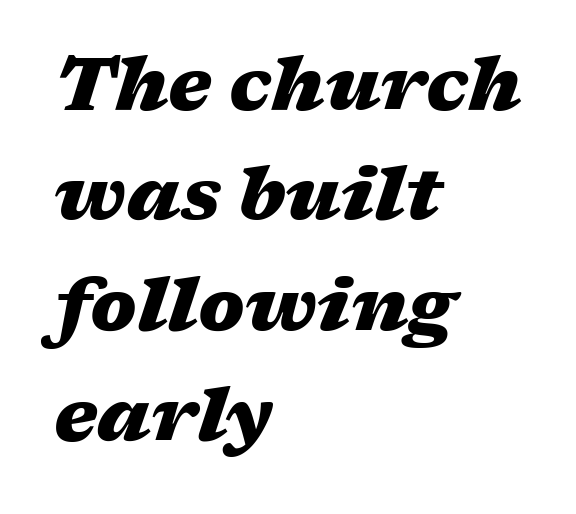
Regarding leading, the lines here are spaced in the standard way. The rendering uses natural spacing where letterforms have individual widths. Any mark beneath the type? The region is blank. The typography opts for an oblique posture over an upright one.
